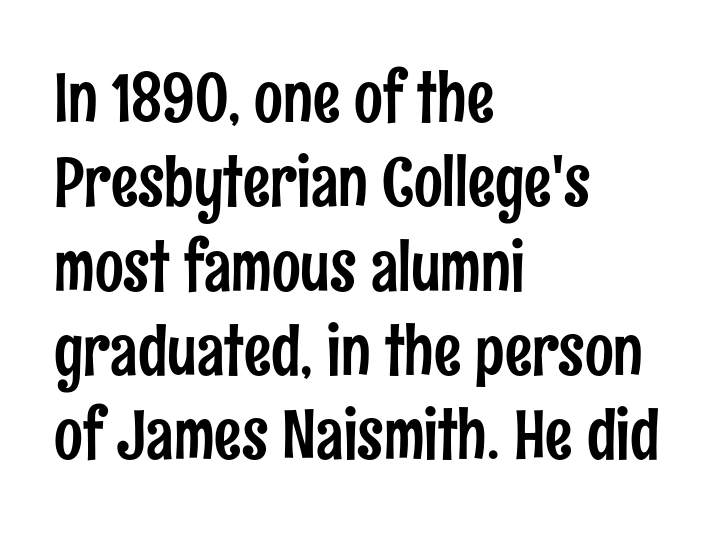
Q: Is the text italic (slanted)? A: No, it is upright.
Q: Is the typeface a serif or a sans-serif typeface? A: Sans-serif.
Q: Is the text underlined? A: No.
Q: How is the paragraph aligned? A: Left-aligned.
Q: Is the spacing between letters normal or unusually wide? A: Normal.
Q: Width (condensed, normal, or wide)? A: Condensed.
Q: Stroke contrast? A: Low.
Q: x-height? A: Medium.
Q: Monospaced? A: No.
